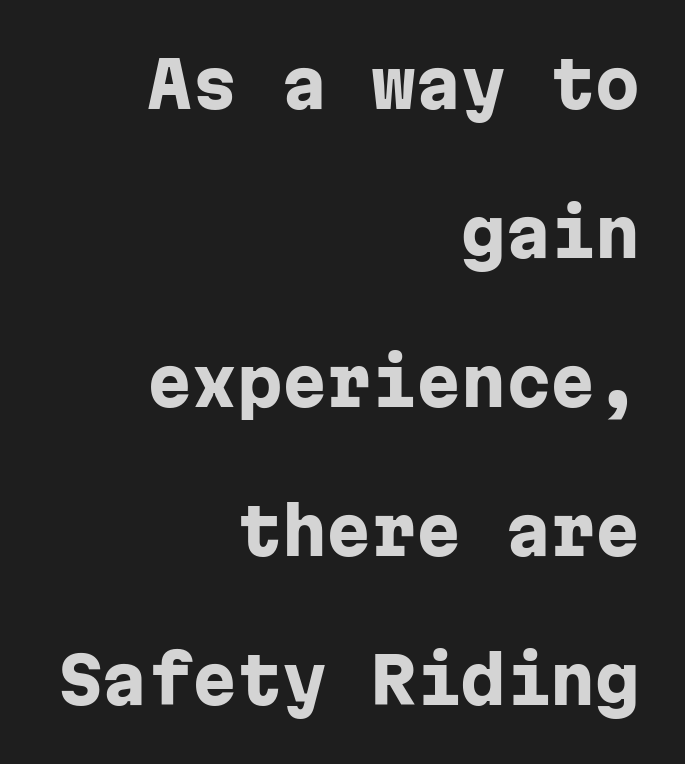
Q: Is the text bold? A: Yes.
Q: Is the text italic (slanted)? A: No, it is upright.
Q: Is the typeface a serif or a sans-serif typeface? A: Sans-serif.
Q: Is the text underlined? A: No.
Q: How is the paragraph aligned? A: Right-aligned.
Q: Is the spacing between letters normal or unusually wide? A: Normal.
Q: Is the spacing between lines tight, normal or loose? A: Loose.
Q: Width (condensed, normal, or wide)? A: Normal.
Q: Stroke contrast? A: Low.
Q: x-height? A: Medium.
Q: Monospaced? A: Yes.
